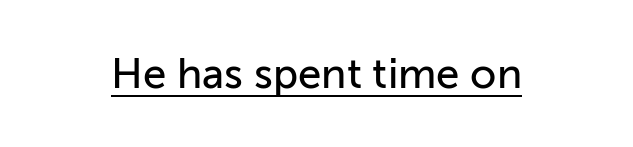
Decoration check: the copy is underlined. Tracking value appears to be zero — textbook default spacing. This sample has the flowing, uneven cadence of proportional lettering. It's the straight-up-and-down kind of type. The letters carry no serifs — their stems end cleanly without finishing strokes.
